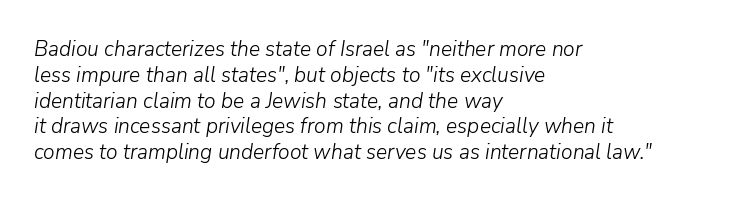
Q: Is the text bold? A: No.
Q: Is the text italic (slanted)? A: Yes, it leans right by about 9 degrees.
Q: Is the text underlined? A: No.
Q: How is the paragraph aligned? A: Left-aligned.
Q: Is the spacing between letters normal or unusually wide? A: Normal.
